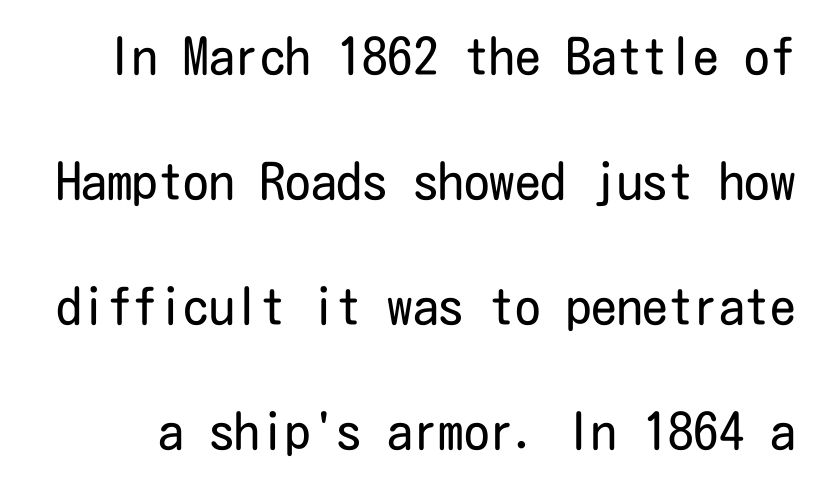
No feet cap the strokes, marking this as sans-serif type. The letterforms sit shoulder to shoulder at normal distance. Nobody drew a line under any word here. Think standard paragraph weight, or any step lighter than that. Regarding leading, the lines here are spaced well apart. Every character sits straight up, as roman type does.
